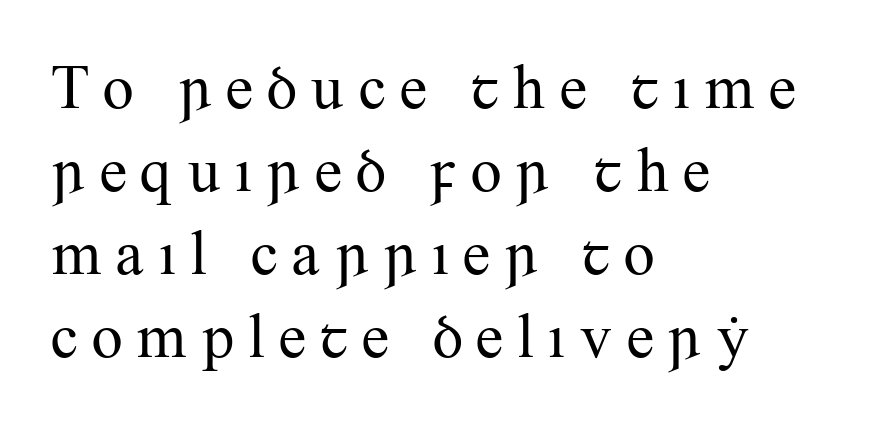
The image shows 63 px regular-weight serif type, upright; set left-aligned, normal line spacing (1.32x), not underlined; medium stroke contrast and a small x-height.
